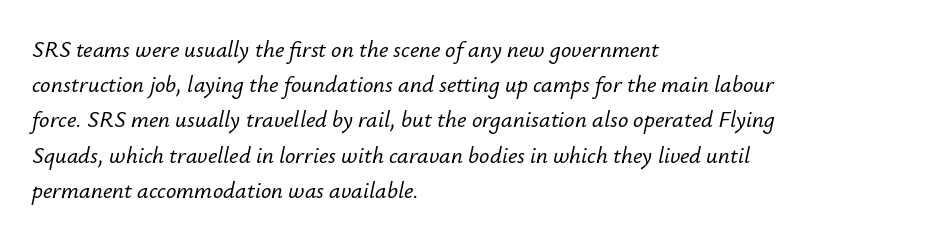
{"italic": "yes", "lean": "right", "slant_degrees": 12, "underline": "no", "align": "left", "line_spacing": "normal", "line_spacing_ratio": 1.53, "letter_spacing": "normal", "letter_spacing_em": 0.0, "glyph_px": 23}
